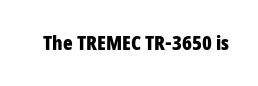
The image shows 20 px bold type, upright; set normal letter spacing, not underlined.
